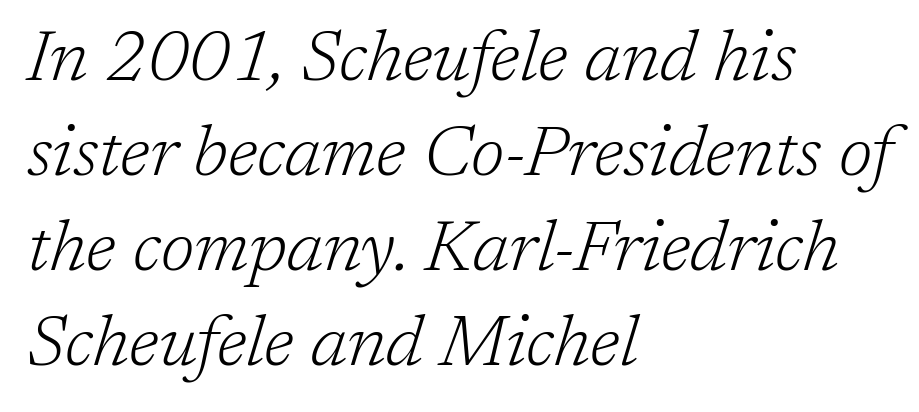
The image shows 71 px light serif type, italic (leaning right); set left-aligned, normal line spacing (1.34x), normal letter spacing, not underlined; low stroke contrast and a medium x-height.
